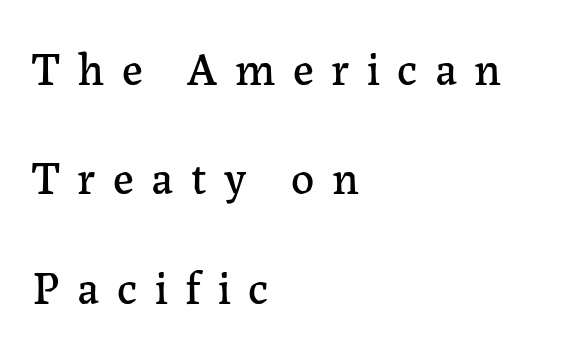
{"serif": "yes", "italic": "no", "width": "normal", "stroke_contrast": "low", "x_height": "medium", "monospaced": "no", "underline": "no", "align": "left", "line_spacing": "loose", "line_spacing_ratio": 2.38, "letter_spacing": "wide", "letter_spacing_em": 0.38, "glyph_px": 46}
